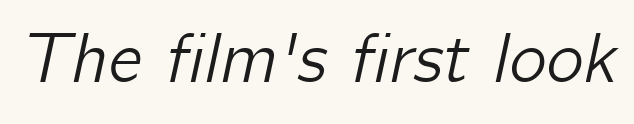
The space beneath each line is pristine and unruled. A typesetter would call this proportional, since set widths differ per character. Emphasis-style slanted type is in use. Here the glyphs are tracked normally, forming tight word shapes.
